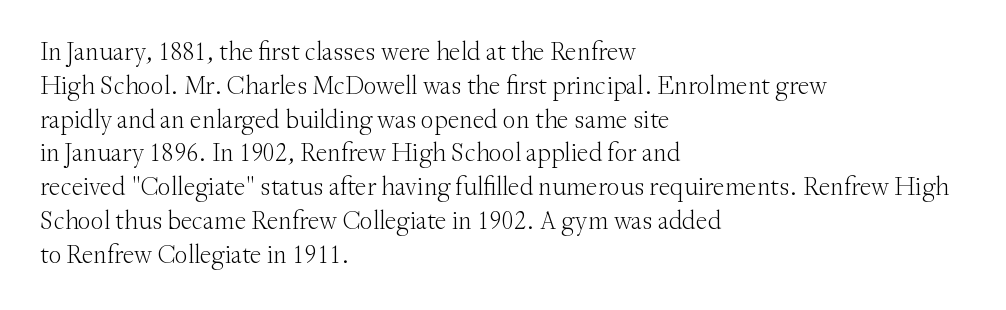
Q: Is the text bold? A: No.
Q: Is the text italic (slanted)? A: No, it is upright.
Q: Is the text underlined? A: No.
Q: How is the paragraph aligned? A: Left-aligned.
Q: Is the spacing between letters normal or unusually wide? A: Normal.
Q: Is the spacing between lines tight, normal or loose? A: Normal.
